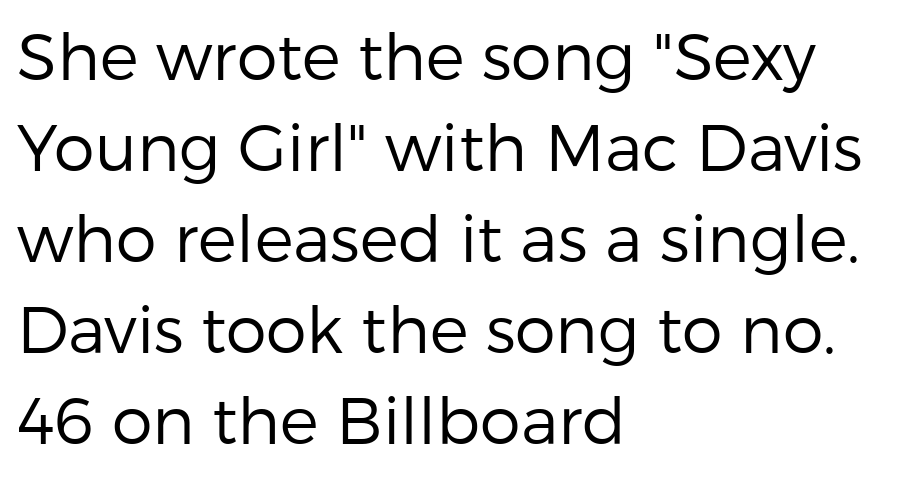
The type family on display is of the sans-serif kind. Regular leading. The space beneath each line is pristine and unruled. A typesetter would call this proportional, since set widths differ per character.
